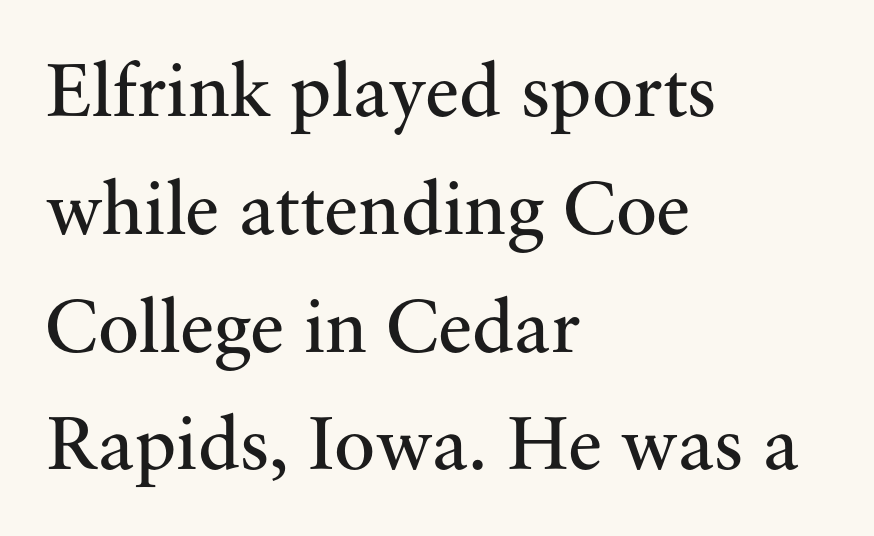
Quick note: interline space is typical. The letters carry serifs — small finishing strokes at the ends of their stems. This sample has the flowing, uneven cadence of proportional lettering. In terms of letterspacing, this is plain default setting.
